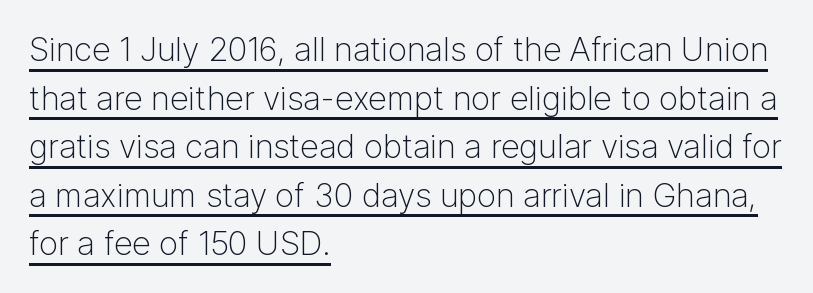
The image shows 33 px light sans-serif type, upright; set left-aligned, normal line spacing (1.47x), normal letter spacing, underlined; low stroke contrast and a medium x-height.
